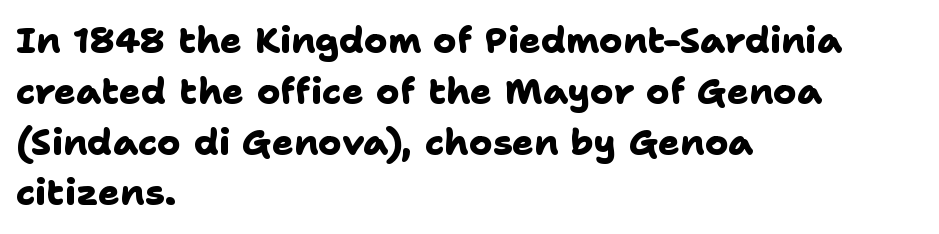
Q: Is the text bold? A: Yes.
Q: Is the typeface a serif or a sans-serif typeface? A: Sans-serif.
Q: Is the text underlined? A: No.
Q: How is the paragraph aligned? A: Left-aligned.
Q: Is the spacing between letters normal or unusually wide? A: Normal.
Q: Is the spacing between lines tight, normal or loose? A: Normal.
Q: Width (condensed, normal, or wide)? A: Normal.
Q: Stroke contrast? A: Low.
Q: x-height? A: Medium.
Q: Monospaced? A: No.
